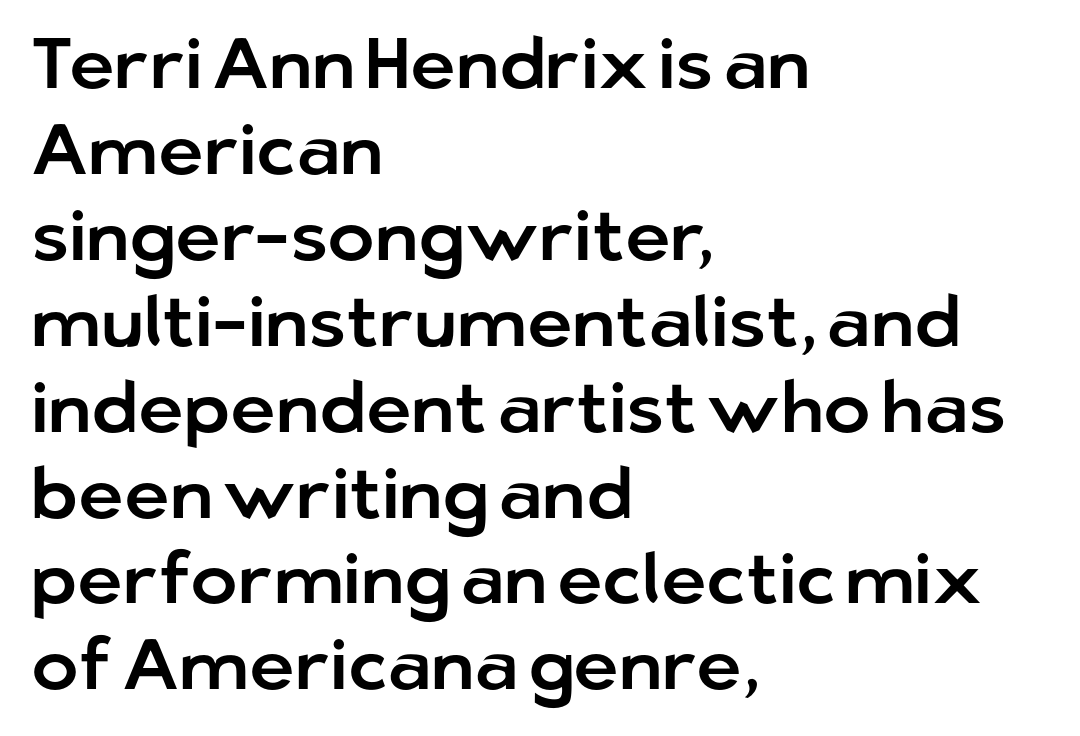
Check the space under the baseline: it is left empty. When letters stand straight like this, we call the style roman or upright. Character widths vary here, with narrow letters taking less room than wide ones. The paragraph has a hard left edge and a soft right edge. Short note: letters normally spaced. Check where the strokes stop: nothing finishes them off — pure sans.
